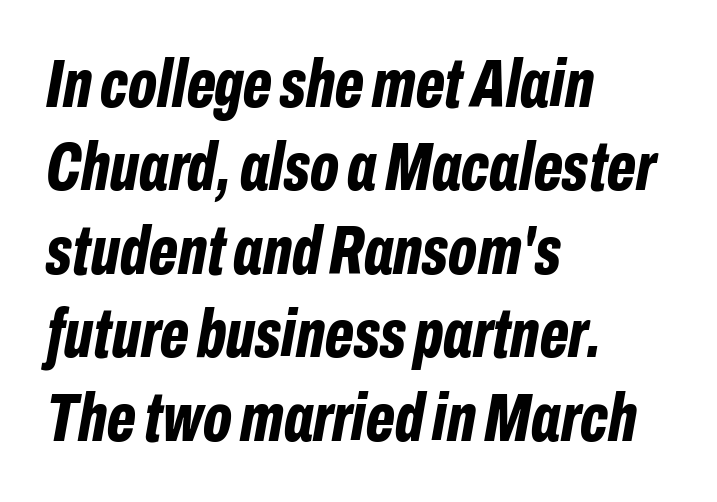
{"italic": "yes", "lean": "right", "slant_degrees": 10, "bold": "yes", "weight": "bold", "width": "condensed", "stroke_contrast": "low", "x_height": "medium", "monospaced": "no", "underline": "no", "align": "left", "line_spacing_ratio": 1.21, "letter_spacing": "normal", "letter_spacing_em": 0.0, "glyph_px": 69}
